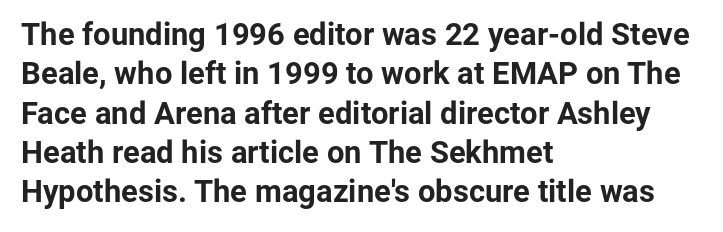
The typesetter chose a ragged-right arrangement here. A typesetter would call this zero additional tracking. A full-strength bold gives these letters their thick strokes. Nope, no serifs anywhere on these letters. Italic? Not at all — the glyphs are vertical. Do the characters align in a grid? No, the font is proportional.
